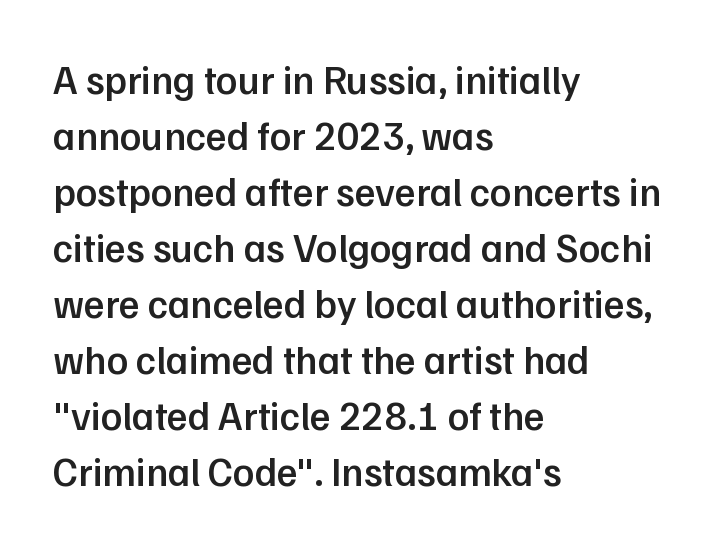
The passage shown has conventional tracking throughout. The rendering shows plain stroke endings on the letterforms — a sans-serif design. One glance says typical: line gaps are just what's usual. The passage shown is not underscored anywhere. Note the varied advance widths — an 'i' is clearly narrower than an 'm'. This is moderately heavy type, rendered in semibold.
